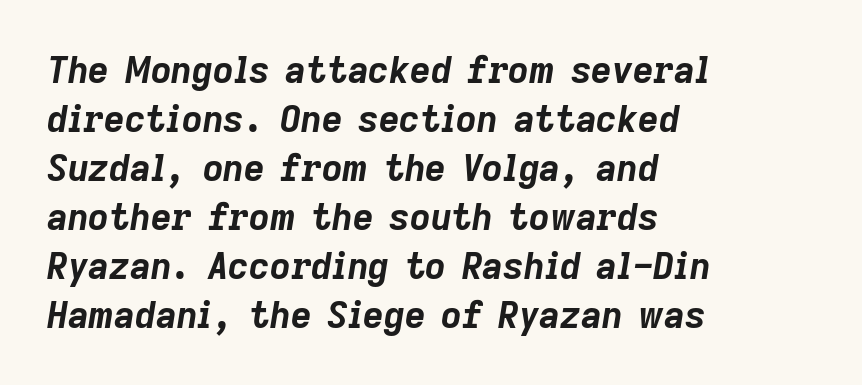
Q: Is the text bold? A: Yes.
Q: Is the text italic (slanted)? A: Yes, it leans right by about 9 degrees.
Q: Is the text underlined? A: No.
Q: How is the paragraph aligned? A: Left-aligned.
Q: Is the spacing between letters normal or unusually wide? A: Normal.
Q: Is the spacing between lines tight, normal or loose? A: Normal.
Q: Width (condensed, normal, or wide)? A: Normal.
Q: Stroke contrast? A: Low.
Q: x-height? A: Medium.
Q: Monospaced? A: No.
